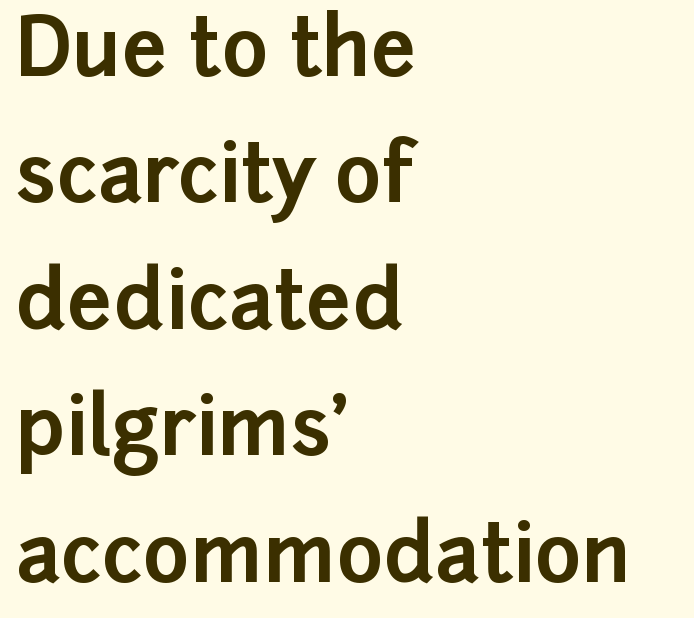
The image shows 80 px bold sans-serif type, upright; set left-aligned, normal line spacing (1.58x), normal letter spacing, not underlined; low stroke contrast and a medium x-height.
